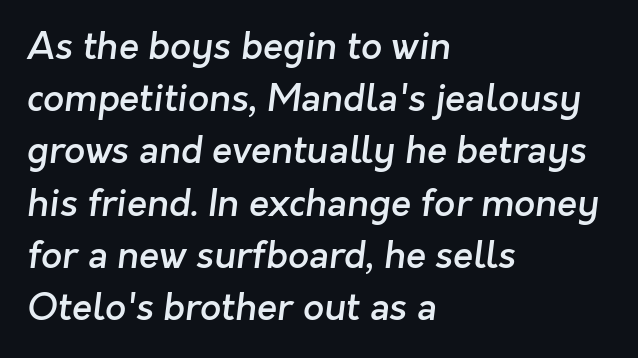
Leftover space on each line is placed entirely after the last word. Has an underline been added? It has not. Regarding serifs, this sample does without them. The line texture is even and compact thanks to regular tracking.
